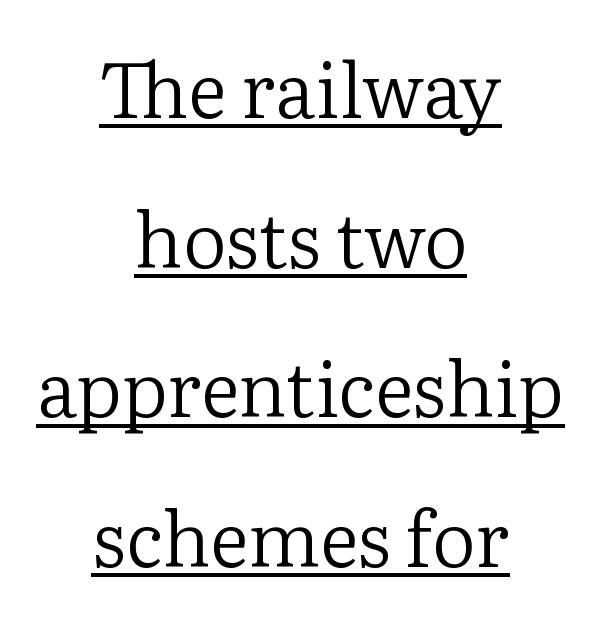
{"serif": "yes", "italic": "no", "bold": "no", "weight": "regular", "width": "normal", "stroke_contrast": "low", "x_height": "medium", "monospaced": "no", "underline": "yes", "align": "center", "line_spacing": "loose", "line_spacing_ratio": 1.97, "letter_spacing": "normal", "letter_spacing_em": 0.0, "glyph_px": 76}
